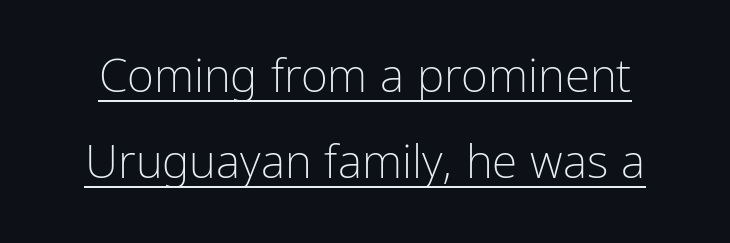
{"serif": "no", "italic": "no", "bold": "no", "weight": "light", "width": "condensed", "stroke_contrast": "low", "x_height": "medium", "monospaced": "no", "underline": "yes", "line_spacing_ratio": 1.88, "letter_spacing": "normal", "letter_spacing_em": 0.0, "glyph_px": 46}
